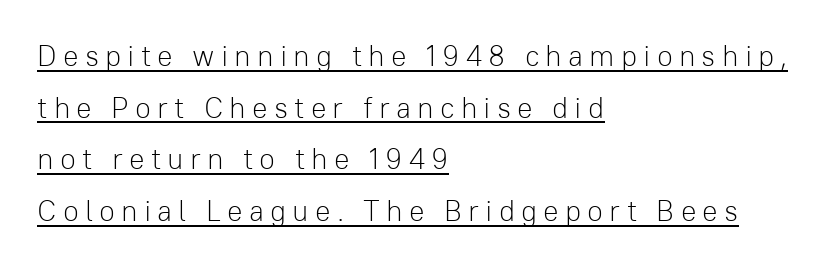
The image shows 29 px light sans-serif type, upright; set left-aligned, line spacing 1.78x, unusually wide letter spacing (+0.21 em), underlined; low stroke contrast and a medium x-height.
